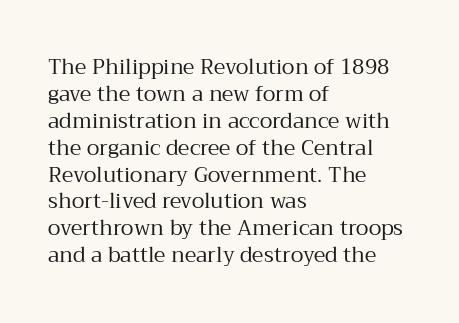
These lines keep a tight, regular rhythm from letter to letter. The rows are spaced the way most documents space them. Nothing heavy about these letters — not bold at all. A roman cut, with each character standing at attention. Check under the words: just untouched page. All the whitespace from short lines collects on the right.
